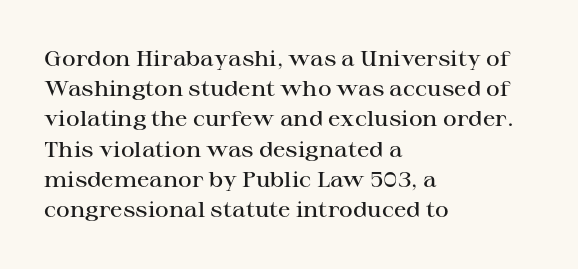
The image shows 21 px text type, upright; set left-aligned, normal line spacing (1.44x), normal letter spacing, not underlined.
